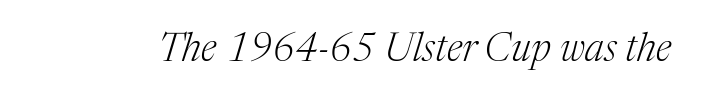
Q: Is the text bold? A: No.
Q: Is the text italic (slanted)? A: Yes, it leans right by about 17 degrees.
Q: Is the typeface a serif or a sans-serif typeface? A: Serif.
Q: Is the text underlined? A: No.
Q: Is the spacing between letters normal or unusually wide? A: Normal.
Q: Width (condensed, normal, or wide)? A: Normal.
Q: Stroke contrast? A: Medium.
Q: x-height? A: Medium.
Q: Monospaced? A: No.
